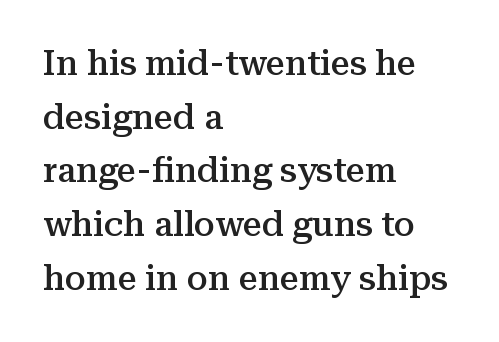
Q: Is the text bold? A: Semi-bold.
Q: Is the text italic (slanted)? A: No, it is upright.
Q: Is the typeface a serif or a sans-serif typeface? A: Serif.
Q: Is the text underlined? A: No.
Q: How is the paragraph aligned? A: Left-aligned.
Q: Is the spacing between letters normal or unusually wide? A: Normal.
Q: Is the spacing between lines tight, normal or loose? A: Normal.
Q: Width (condensed, normal, or wide)? A: Normal.
Q: Stroke contrast? A: Medium.
Q: x-height? A: Medium.
Q: Monospaced? A: No.
